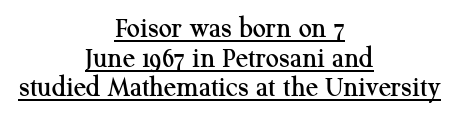
{"serif": "yes", "italic": "no", "width": "normal", "stroke_contrast": "medium", "x_height": "medium", "monospaced": "no", "underline": "yes", "align": "center", "line_spacing": "tight", "line_spacing_ratio": 1.02, "letter_spacing": "normal", "letter_spacing_em": 0.0, "glyph_px": 29}
